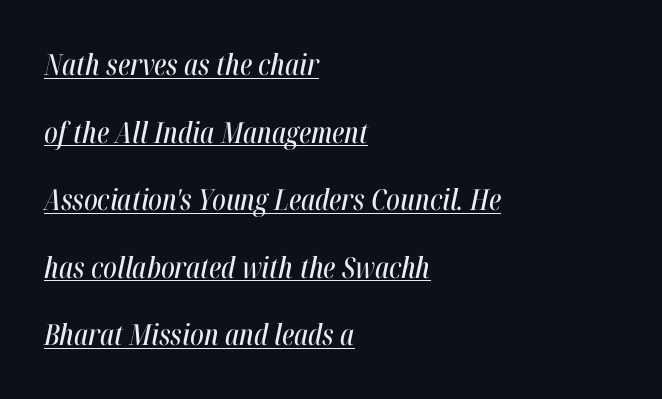
The letters advance in unequal steps, a hallmark of proportional type. These lines stand farther apart than default settings would place them. Horizontal alignment here is leftward, the default for most running prose. Has an underline been added? It has. This rendering leaves character spacing at its baseline value. Every character sits at an angle, as italics do.
